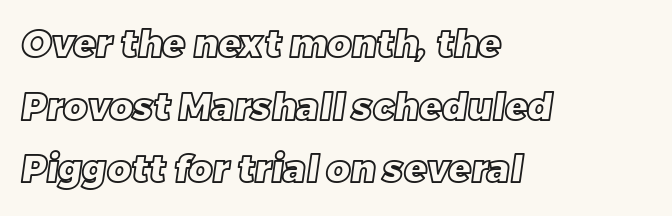
The image shows 37 px text type; set left-aligned, normal line spacing (1.69x), normal letter spacing, not underlined; a large x-height.
